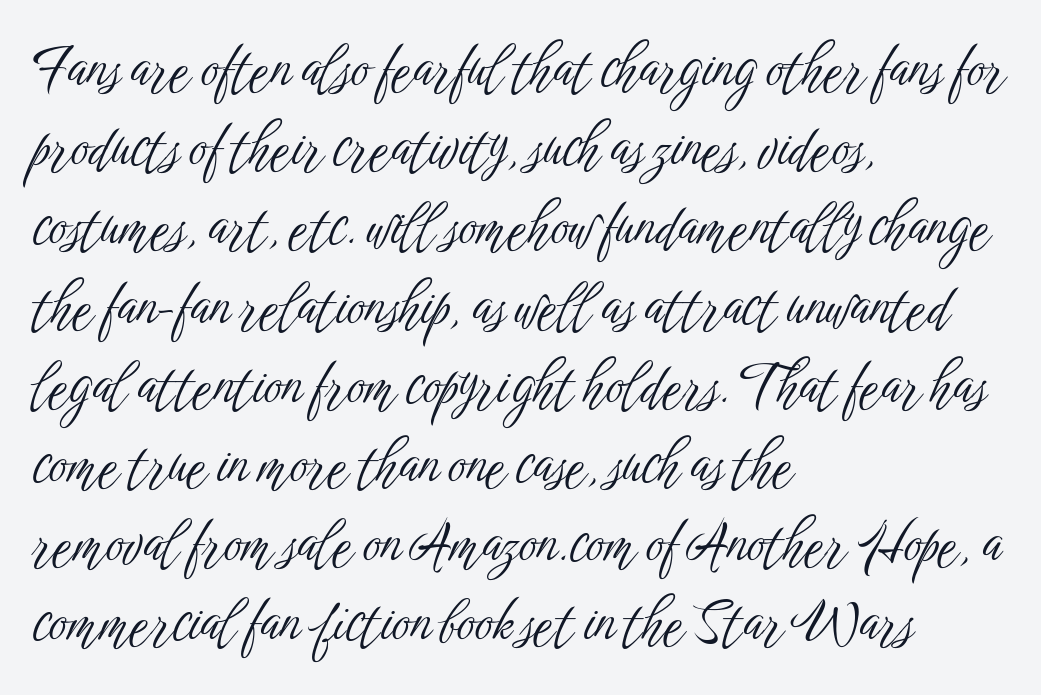
Q: Is the text bold? A: No.
Q: Is the text italic (slanted)? A: Yes.
Q: Is the typeface a serif or a sans-serif typeface? A: Sans-serif.
Q: Is the text underlined? A: No.
Q: How is the paragraph aligned? A: Left-aligned.
Q: Is the spacing between letters normal or unusually wide? A: Normal.
Q: Is the spacing between lines tight, normal or loose? A: Normal.
Q: Width (condensed, normal, or wide)? A: Condensed.
Q: Stroke contrast? A: Low.
Q: x-height? A: Medium.
Q: Monospaced? A: No.
